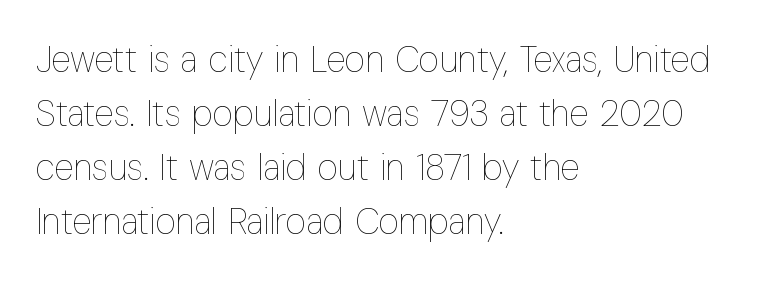
The image shows 36 px thin, condensed type, upright; set left-aligned, normal line spacing (1.5x), normal letter spacing, not underlined; low stroke contrast and a medium x-height.
